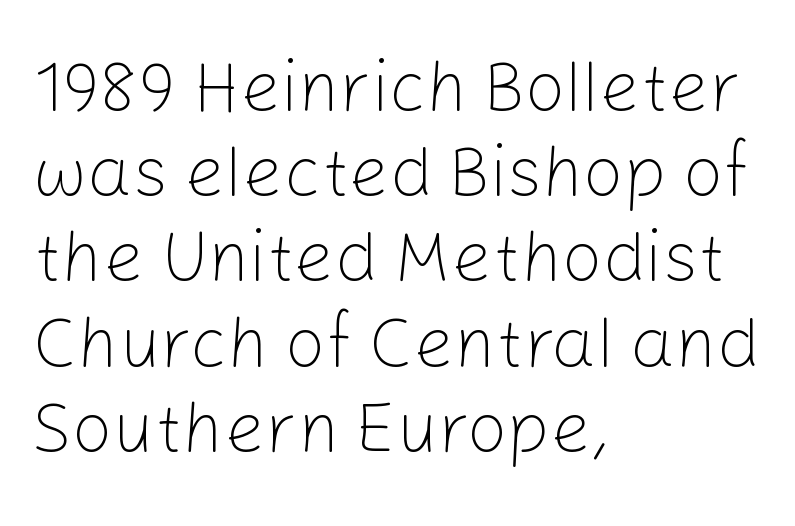
Q: Is the text bold? A: No.
Q: Is the text italic (slanted)? A: No, it is upright.
Q: Is the typeface a serif or a sans-serif typeface? A: Sans-serif.
Q: Is the text underlined? A: No.
Q: How is the paragraph aligned? A: Left-aligned.
Q: Is the spacing between letters normal or unusually wide? A: Normal.
Q: Width (condensed, normal, or wide)? A: Normal.
Q: Stroke contrast? A: Low.
Q: x-height? A: Medium.
Q: Monospaced? A: No.
